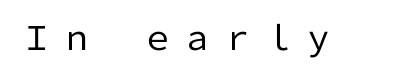
Think standard paragraph weight, or any step lighter than that. Tracking here is generous; glyphs stand well apart from one another. Proportional: the letters do not fall into vertical columns. Check under the words: just untouched page. You can tell it's not italic because the verticals are truly vertical. The passage shown is typeset with a sans-serif family.
